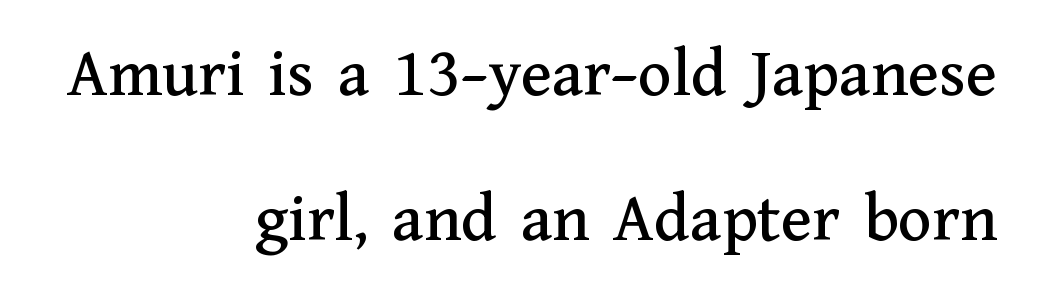
Q: Is the text italic (slanted)? A: No, it is upright.
Q: Is the typeface a serif or a sans-serif typeface? A: Serif.
Q: Is the text underlined? A: No.
Q: How is the paragraph aligned? A: Right-aligned.
Q: Is the spacing between letters normal or unusually wide? A: Normal.
Q: Is the spacing between lines tight, normal or loose? A: Loose.
Q: Width (condensed, normal, or wide)? A: Normal.
Q: Stroke contrast? A: Medium.
Q: x-height? A: Medium.
Q: Monospaced? A: No.
